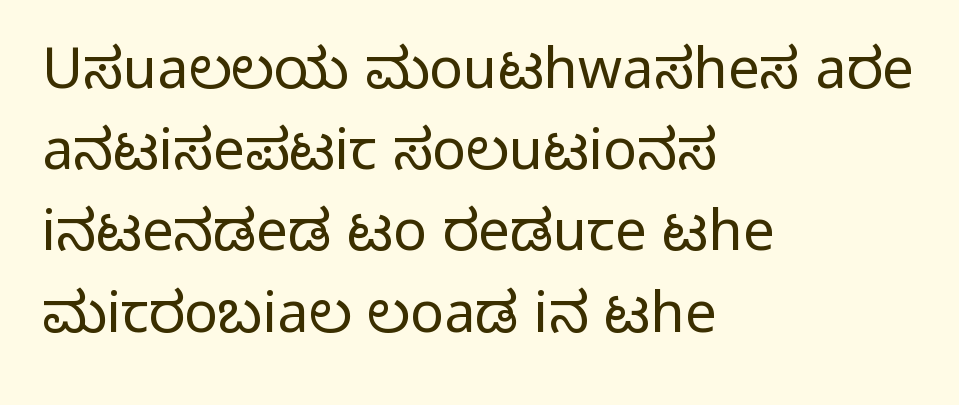
The image shows 56 px light sans-serif type, upright; set left-aligned, normal line spacing (1.45x), normal letter spacing, not underlined; low stroke contrast and a medium x-height.
